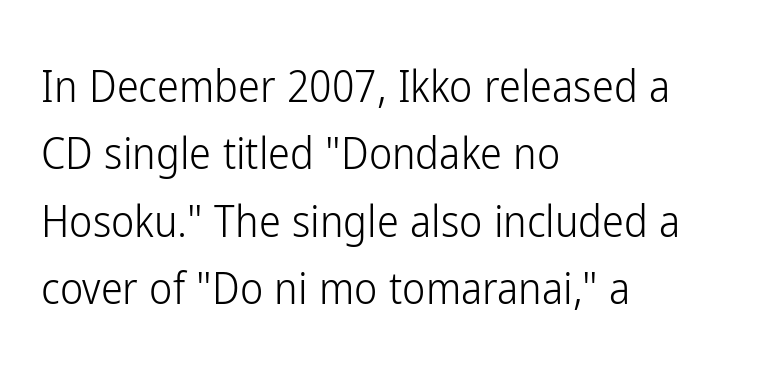
The image shows 44 px light, condensed sans-serif type, upright; set left-aligned, normal line spacing (1.53x), normal letter spacing, not underlined; low stroke contrast and a medium x-height.
